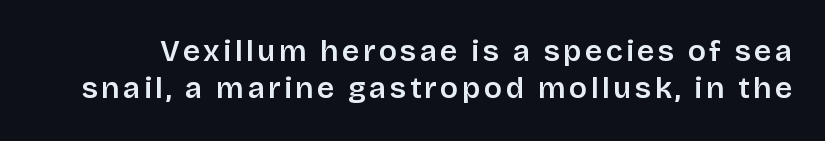
Q: Is the text bold? A: Semi-bold.
Q: Is the text italic (slanted)? A: No, it is upright.
Q: Is the typeface a serif or a sans-serif typeface? A: Sans-serif.
Q: Is the text underlined? A: No.
Q: Width (condensed, normal, or wide)? A: Normal.
Q: Stroke contrast? A: Low.
Q: x-height? A: Large.
Q: Monospaced? A: No.
